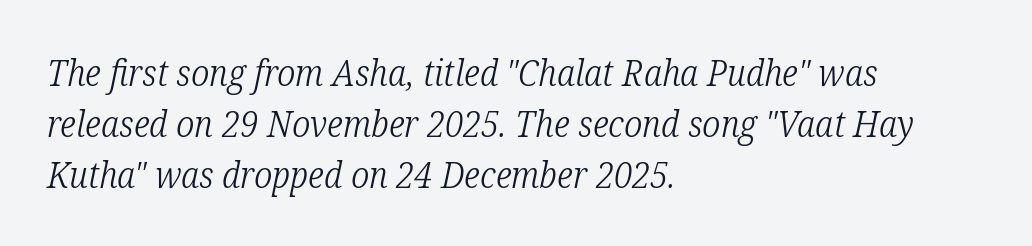
Honestly, there is no underline to notice here at all. Looks like regular typesetting: each glyph gets only the width it needs. The letters sit at their default tracking, neither squeezed nor spread. The face used here is seriffed, in the tradition of book romans. These lines are set flush left with a ragged right edge.
